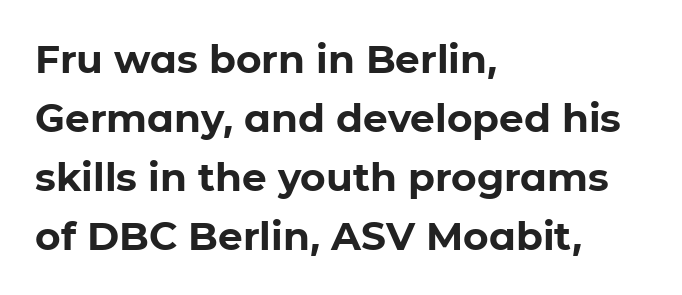
Q: Is the text bold? A: Yes.
Q: Is the text italic (slanted)? A: No, it is upright.
Q: Is the typeface a serif or a sans-serif typeface? A: Sans-serif.
Q: Is the text underlined? A: No.
Q: How is the paragraph aligned? A: Left-aligned.
Q: Is the spacing between letters normal or unusually wide? A: Normal.
Q: Is the spacing between lines tight, normal or loose? A: Normal.
Q: Width (condensed, normal, or wide)? A: Normal.
Q: Stroke contrast? A: Low.
Q: x-height? A: Medium.
Q: Monospaced? A: No.
